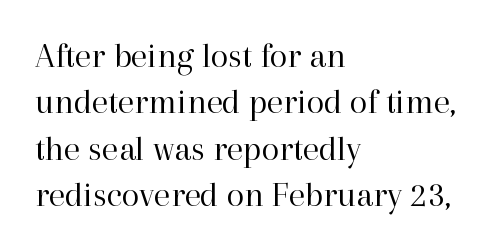
The rag falls on the right side of this text block. Quick note: underline off. Normally led — the rows are evenly, conventionally spaced. These lines keep a tight, regular rhythm from letter to letter.
